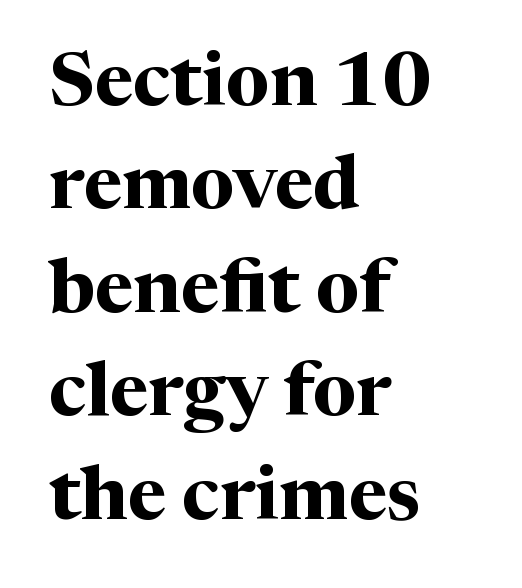
Q: Is the text bold? A: Yes.
Q: Is the text italic (slanted)? A: No, it is upright.
Q: Is the typeface a serif or a sans-serif typeface? A: Serif.
Q: Is the text underlined? A: No.
Q: How is the paragraph aligned? A: Left-aligned.
Q: Is the spacing between letters normal or unusually wide? A: Normal.
Q: Is the spacing between lines tight, normal or loose? A: Normal.
Q: Width (condensed, normal, or wide)? A: Normal.
Q: Stroke contrast? A: Medium.
Q: x-height? A: Medium.
Q: Monospaced? A: No.
